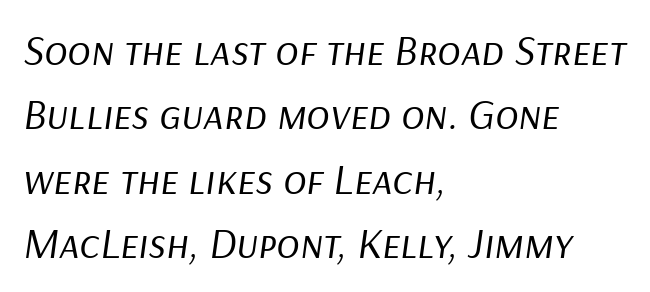
Q: Is the text bold? A: No.
Q: Is the text italic (slanted)? A: Yes, it leans right by about 9 degrees.
Q: Is the text underlined? A: No.
Q: How is the paragraph aligned? A: Left-aligned.
Q: Is the spacing between letters normal or unusually wide? A: Normal.
Q: Is the spacing between lines tight, normal or loose? A: Normal.
Q: Width (condensed, normal, or wide)? A: Normal.
Q: Stroke contrast? A: Low.
Q: x-height? A: Medium.
Q: Monospaced? A: No.
